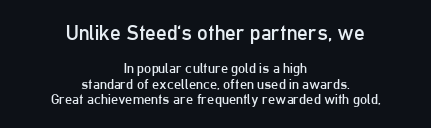
{"italic": "no", "bold": "no", "underline": "no", "align": "center", "line_spacing": "tight", "line_spacing_ratio": 1.08, "letter_spacing": "normal", "letter_spacing_em": 0.0, "larger_block": "first", "size_ratio": 1.5, "glyph_px": 21}
